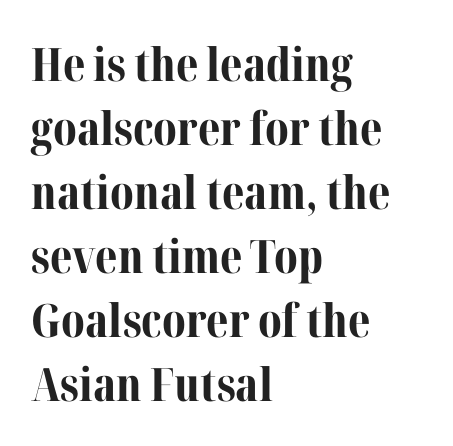
Italic: no, the glyphs are upright roman. Check where the strokes stop: tiny serifs finish them off. The rendering uses natural spacing where letterforms have individual widths. A typesetter would call this leading conventional body-copy spacing.
